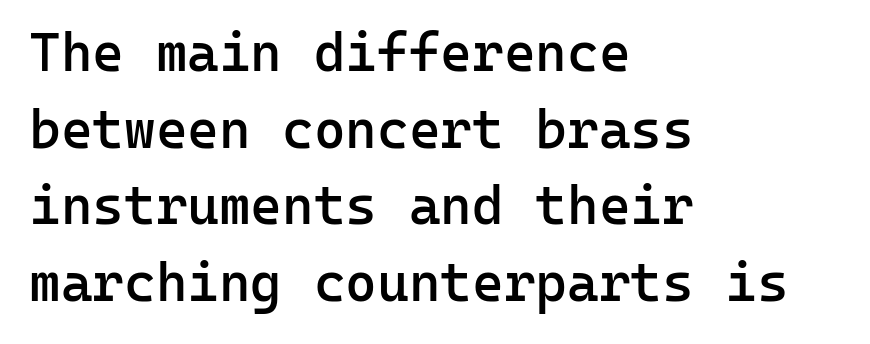
{"serif": "no", "italic": "no", "bold": "semi", "weight": "semibold", "width": "normal", "stroke_contrast": "low", "x_height": "medium", "monospaced": "yes", "underline": "no", "align": "left", "line_spacing": "normal", "line_spacing_ratio": 1.42, "letter_spacing": "normal", "letter_spacing_em": 0.0, "glyph_px": 54}
